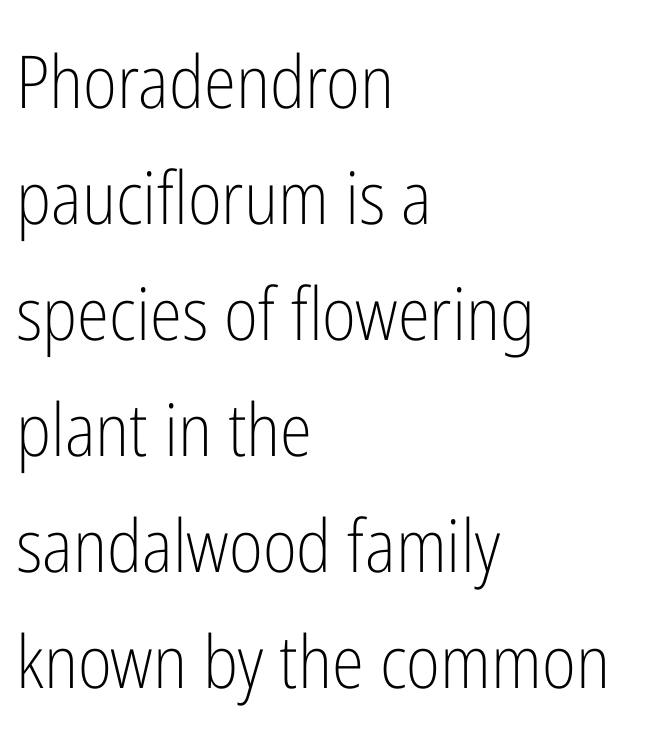
{"serif": "no", "italic": "no", "bold": "no", "weight": "light", "width": "condensed", "stroke_contrast": "low", "x_height": "medium", "monospaced": "no", "underline": "no", "align": "left", "line_spacing": "normal", "line_spacing_ratio": 1.59, "letter_spacing": "normal", "letter_spacing_em": 0.0, "glyph_px": 73}
